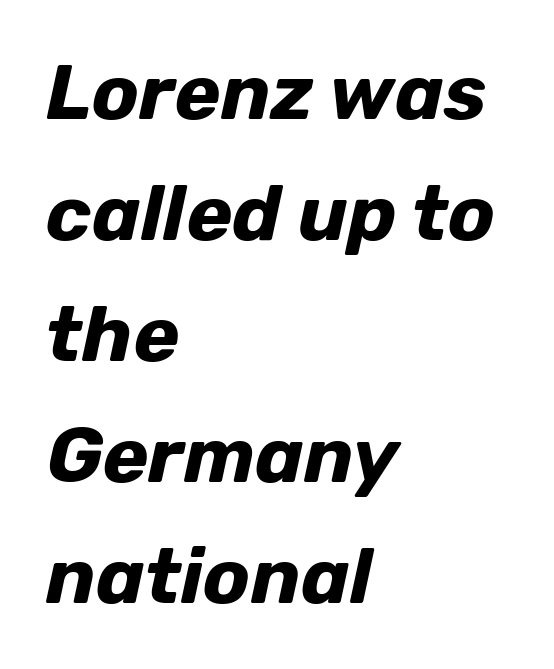
{"italic": "yes", "lean": "right", "slant_degrees": 12, "bold": "yes", "weight": "bold", "width": "normal", "stroke_contrast": "low", "x_height": "medium", "monospaced": "no", "underline": "no", "align": "left", "line_spacing": "normal", "line_spacing_ratio": 1.55, "letter_spacing": "normal", "letter_spacing_em": 0.0, "glyph_px": 78}
